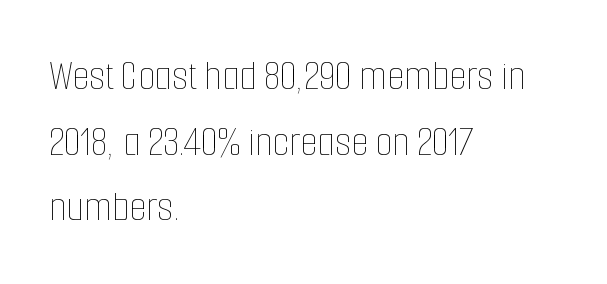
The image shows 44 px thin, condensed type, upright; set left-aligned, normal line spacing (1.49x), normal letter spacing, not underlined; low stroke contrast and a medium x-height.
